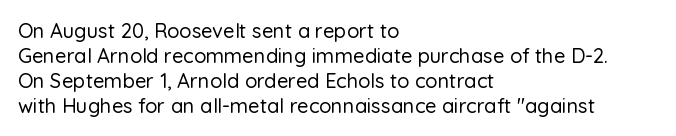
The space between consecutive lines is moderate. The area under the type is left untouched. The letters sit at their default tracking, neither squeezed nor spread. If you drew a line through each stem, it would be perfectly vertical. This rendering uses left alignment, leaving the right contour irregular.
